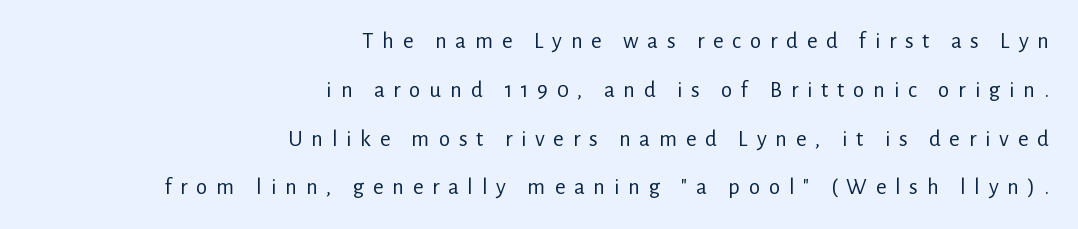
The image shows 23 px text type, upright; set right-aligned, loose line spacing (2.12x), unusually wide letter spacing (+0.38 em), not underlined.
